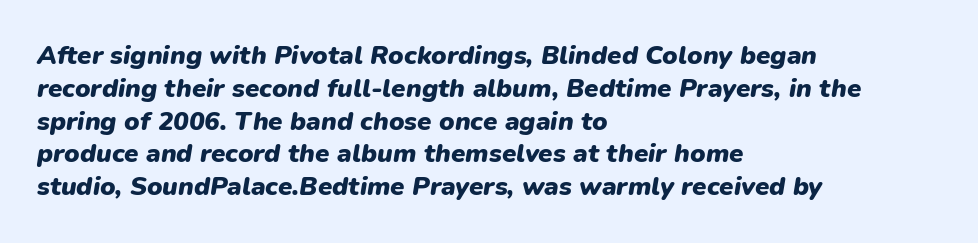
{"italic": "yes", "lean": "right", "slant_degrees": 9, "bold": "yes", "underline": "no", "align": "left", "line_spacing": "normal", "line_spacing_ratio": 1.26, "letter_spacing": "normal", "letter_spacing_em": 0.0, "glyph_px": 26}
